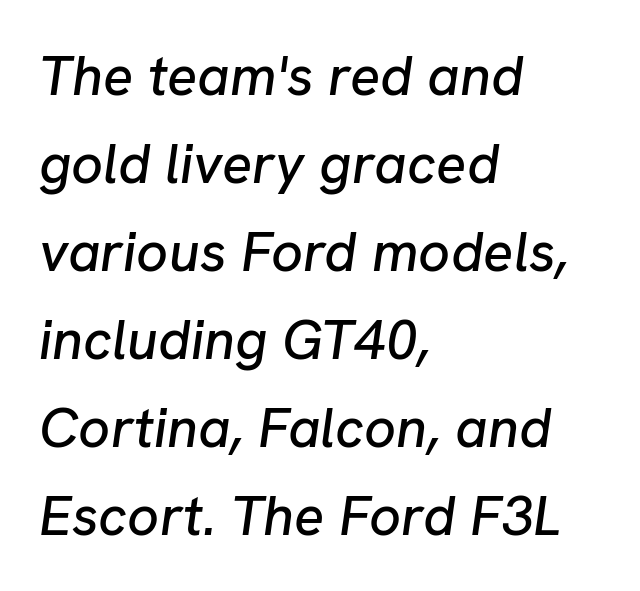
The specimen reads as italic at a glance. The area under the type is left untouched. Spacing between characters is what you'd get straight out of the box. Compared with a centered layout, this one pins lines to the left instead. Rows of type keep a routine distance in the vertical direction. A typesetter would call this proportional, since set widths differ per character.
